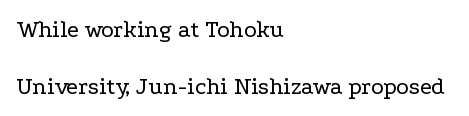
{"italic": "no", "bold": "no", "underline": "no", "align": "left", "line_spacing": "loose", "line_spacing_ratio": 2.37, "letter_spacing": "normal", "letter_spacing_em": 0.0, "glyph_px": 24}
